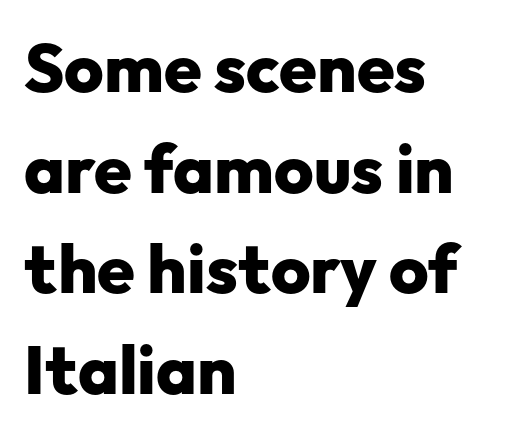
Q: Is the text bold? A: Yes.
Q: Is the text italic (slanted)? A: No, it is upright.
Q: Is the typeface a serif or a sans-serif typeface? A: Sans-serif.
Q: Is the text underlined? A: No.
Q: How is the paragraph aligned? A: Left-aligned.
Q: Is the spacing between letters normal or unusually wide? A: Normal.
Q: Is the spacing between lines tight, normal or loose? A: Normal.
Q: Width (condensed, normal, or wide)? A: Normal.
Q: Stroke contrast? A: Low.
Q: x-height? A: Medium.
Q: Monospaced? A: No.
